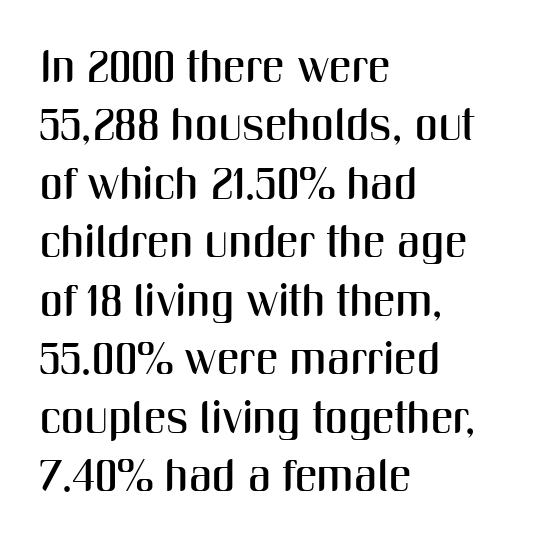
Is there any slant? The stems are plumb. Descenders hang freely into open space. The type family on display is of the sans-serif kind. Students, observe: this is what conventionally led text looks like. This sample has the flowing, uneven cadence of proportional lettering. Typeset ragged right — the left edge is the straight one.
